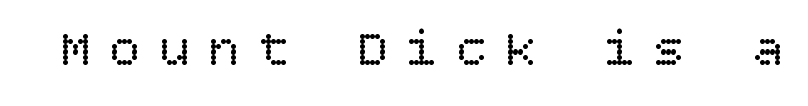
The image shows 51 px regular-weight type, upright; set unusually wide letter spacing (+0.37 em), not underlined; low stroke contrast and a large x-height.
